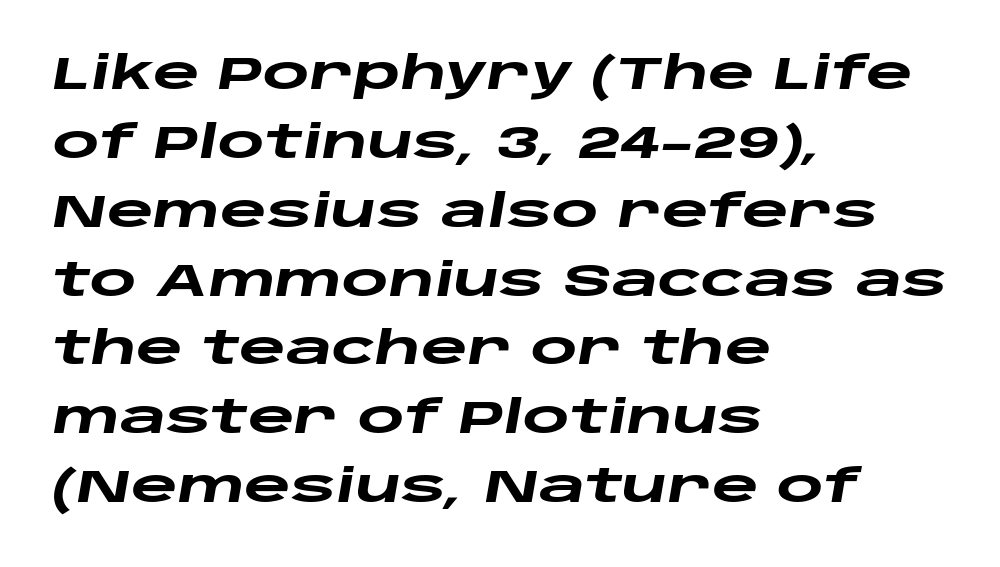
Q: Is the text bold? A: Yes.
Q: Is the text italic (slanted)? A: Yes, it leans right by about 10 degrees.
Q: Is the text underlined? A: No.
Q: How is the paragraph aligned? A: Left-aligned.
Q: Is the spacing between letters normal or unusually wide? A: Normal.
Q: Is the spacing between lines tight, normal or loose? A: Normal.
Q: Width (condensed, normal, or wide)? A: Wide.
Q: Stroke contrast? A: Low.
Q: x-height? A: Large.
Q: Monospaced? A: No.
